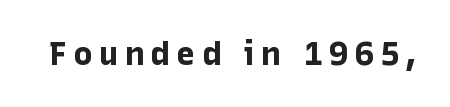
{"serif": "no", "italic": "no", "bold": "yes", "weight": "bold", "width": "normal", "stroke_contrast": "low", "x_height": "medium", "monospaced": "no", "underline": "no", "glyph_px": 33}
